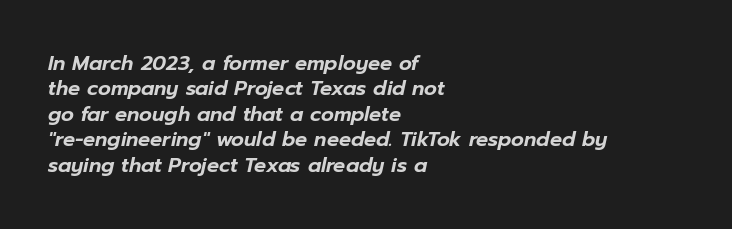
Q: Is the text italic (slanted)? A: Yes, it leans right by about 12 degrees.
Q: Is the text underlined? A: No.
Q: How is the paragraph aligned? A: Left-aligned.
Q: Is the spacing between letters normal or unusually wide? A: Normal.
Q: Is the spacing between lines tight, normal or loose? A: Normal.
